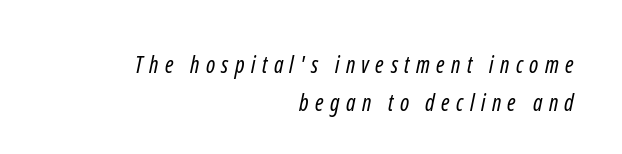
{"bold": "no", "underline": "no", "align": "right", "line_spacing": "normal", "line_spacing_ratio": 1.67, "letter_spacing": "wide", "letter_spacing_em": 0.28, "glyph_px": 23}
